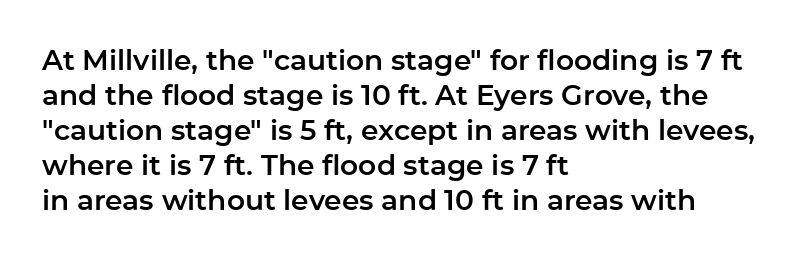
The image shows 28 px sans-serif type, upright; set left-aligned, normal line spacing (1.25x), normal letter spacing, not underlined; low stroke contrast and a medium x-height.
